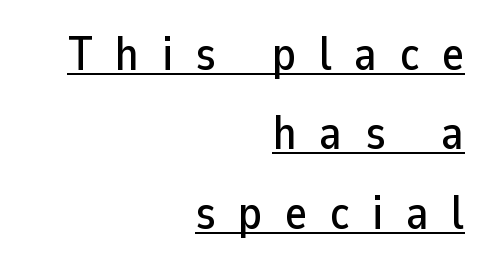
Substantial extra tracking has been applied to these lines. Horizontal alignment here is rightward, an uncommon choice for prose. The line-height multiplier appears to be the usual default. When letters stand straight like this, we call the style roman or upright. Is there an underline? Yes — a line sits under the letters.
